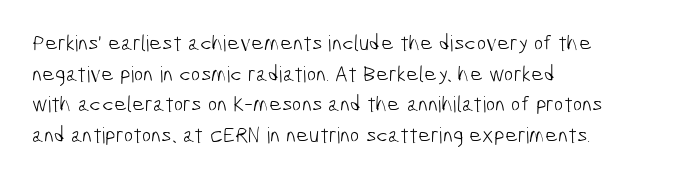
Q: Is the text bold? A: No.
Q: Is the text underlined? A: No.
Q: How is the paragraph aligned? A: Left-aligned.
Q: Is the spacing between letters normal or unusually wide? A: Normal.
Q: Is the spacing between lines tight, normal or loose? A: Normal.
